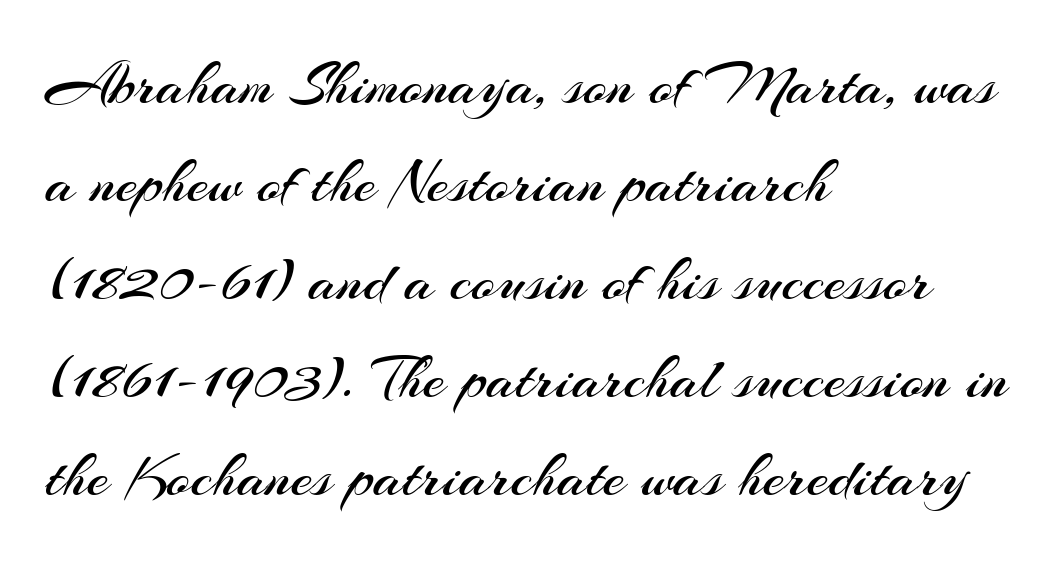
Q: Is the text bold? A: No.
Q: Is the text italic (slanted)? A: Yes.
Q: Is the typeface a serif or a sans-serif typeface? A: Sans-serif.
Q: Is the text underlined? A: No.
Q: How is the paragraph aligned? A: Left-aligned.
Q: Is the spacing between letters normal or unusually wide? A: Normal.
Q: Is the spacing between lines tight, normal or loose? A: Normal.
Q: Width (condensed, normal, or wide)? A: Normal.
Q: Stroke contrast? A: Medium.
Q: x-height? A: Small.
Q: Monospaced? A: No.
